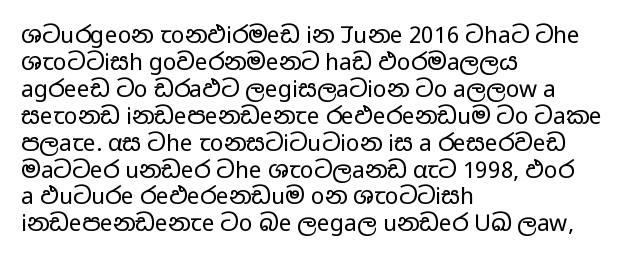
The image shows 23 px text type, upright; set left-aligned, line spacing 1.17x, normal letter spacing, not underlined.
